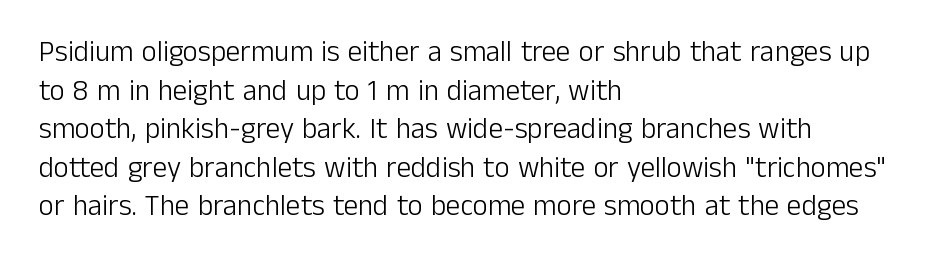
Q: Is the text bold? A: No.
Q: Is the text italic (slanted)? A: No, it is upright.
Q: Is the typeface a serif or a sans-serif typeface? A: Sans-serif.
Q: Is the text underlined? A: No.
Q: How is the paragraph aligned? A: Left-aligned.
Q: Is the spacing between letters normal or unusually wide? A: Normal.
Q: Is the spacing between lines tight, normal or loose? A: Normal.
Q: Width (condensed, normal, or wide)? A: Normal.
Q: Stroke contrast? A: Low.
Q: x-height? A: Medium.
Q: Monospaced? A: No.
